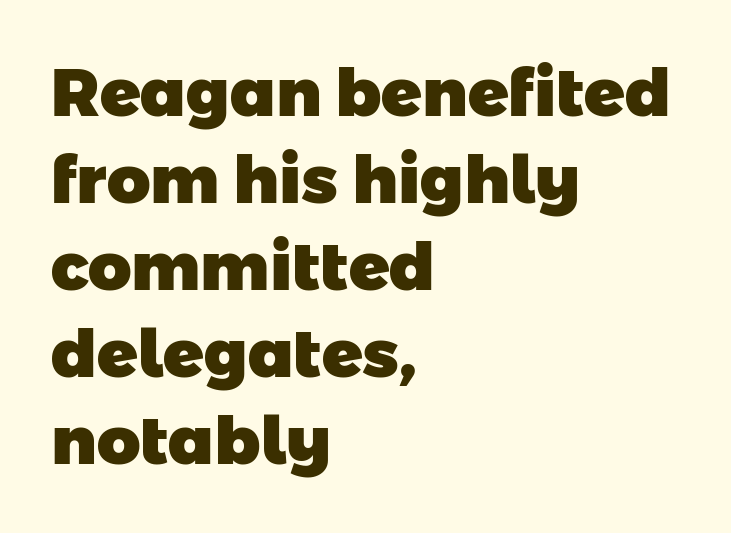
Q: Is the text bold? A: Yes.
Q: Is the typeface a serif or a sans-serif typeface? A: Sans-serif.
Q: Is the text underlined? A: No.
Q: How is the paragraph aligned? A: Left-aligned.
Q: Is the spacing between letters normal or unusually wide? A: Normal.
Q: Is the spacing between lines tight, normal or loose? A: Normal.
Q: Width (condensed, normal, or wide)? A: Normal.
Q: Stroke contrast? A: Low.
Q: x-height? A: Medium.
Q: Monospaced? A: No.
